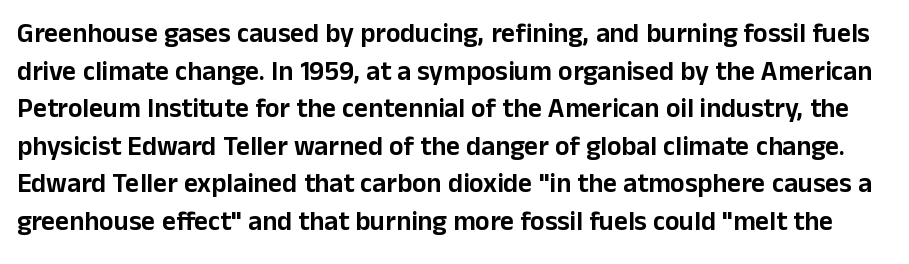
The image shows 27 px text type, upright; set normal line spacing (1.39x), normal letter spacing, not underlined.
